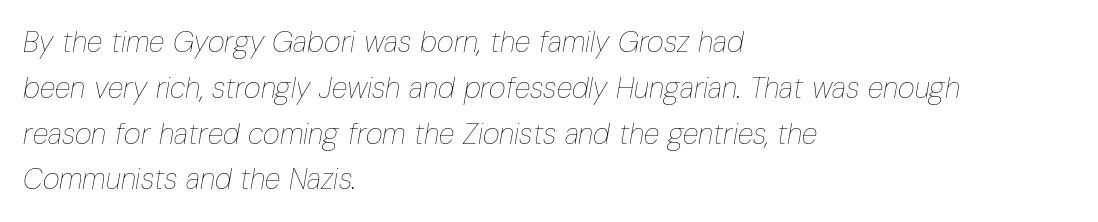
The image shows 29 px thin, condensed type, italic (leaning right); set left-aligned, normal line spacing (1.58x), normal letter spacing, not underlined; low stroke contrast and a medium x-height.
